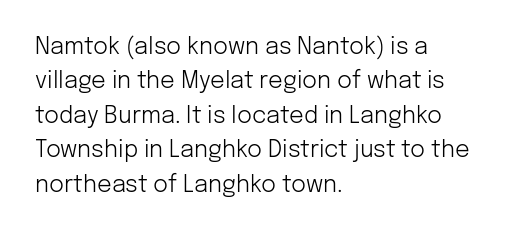
Observe the ordinary spacing: letters are neighbours, not strangers. Only glyphs here, with clear space below each row. Honestly, the row spacing looks completely unremarkable. No letter is thick-stroked: the sample isn't bold.
